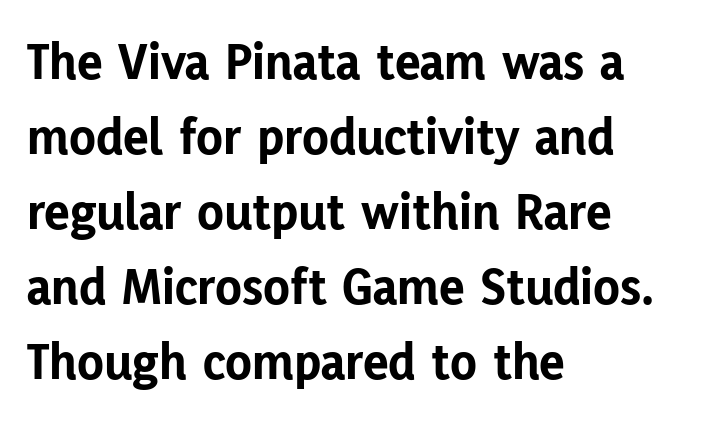
The image shows 54 px bold sans-serif type, upright; set left-aligned, normal line spacing (1.39x), normal letter spacing, not underlined; low stroke contrast and a medium x-height.
